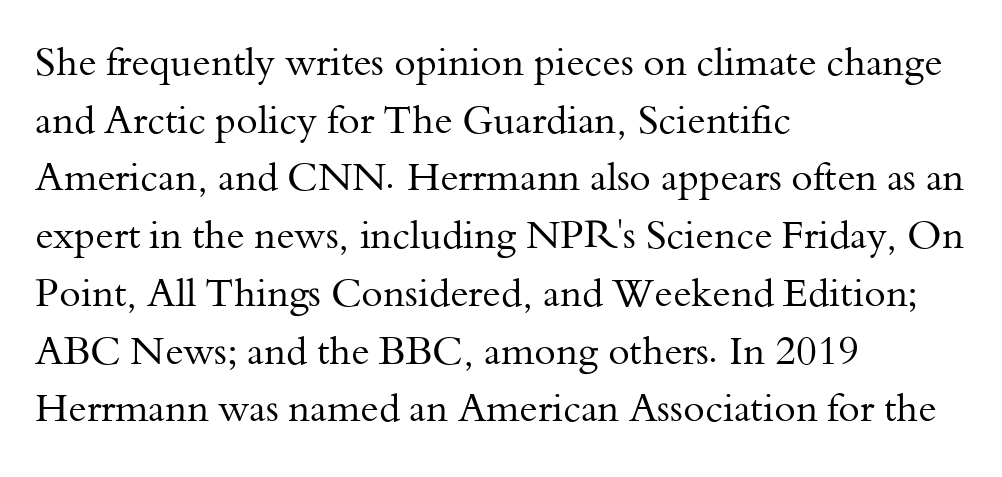
Posture: straight, roman, zero tilt. Only glyphs here, with clear space below each row. Line starts are locked; line ends wander. Successive baselines arrive at the customary interval. This sample uses a serif face.
